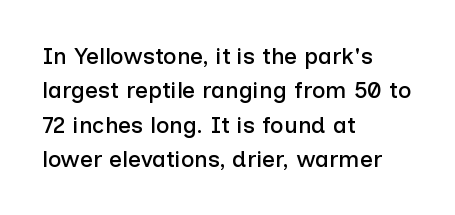
Q: Is the text italic (slanted)? A: No, it is upright.
Q: Is the text underlined? A: No.
Q: How is the paragraph aligned? A: Left-aligned.
Q: Is the spacing between letters normal or unusually wide? A: Normal.
Q: Is the spacing between lines tight, normal or loose? A: Normal.
